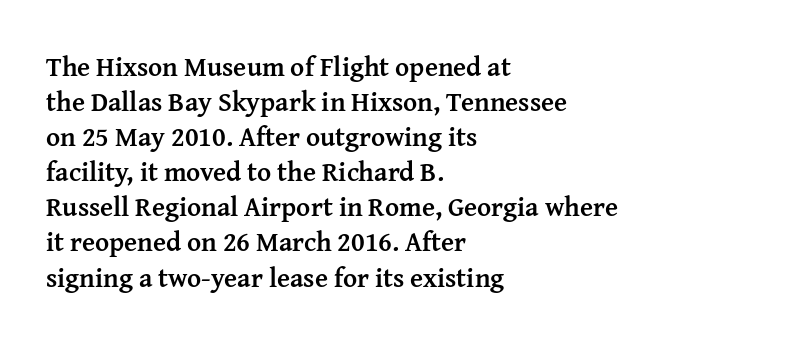
Is there much room between lines? A standard amount, neither cramped nor airy. Emphasis by weight is at full strength: bold. Each word holds together tightly as a unit, with standard inter-letter gaps. Rule under the text: the space is simply empty. Style check: upright. Does the copy run flush right? No — it runs flush left.
